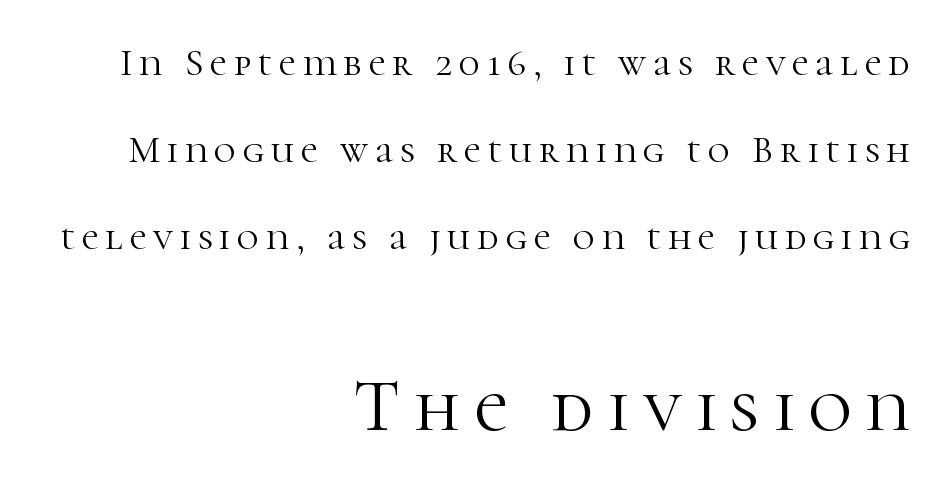
The image shows 75 px light serif type, upright; set right-aligned, loose line spacing (2.29x), not underlined; the second (bottom) block is 1.97x larger; high stroke contrast and a medium x-height.
